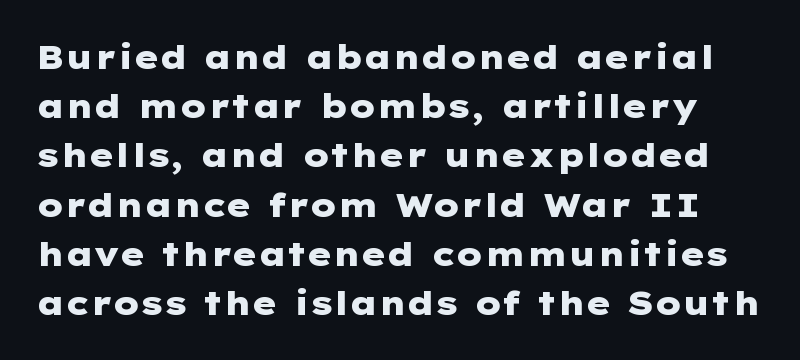
Q: Is the text bold? A: Yes.
Q: Is the text italic (slanted)? A: No, it is upright.
Q: Is the typeface a serif or a sans-serif typeface? A: Sans-serif.
Q: Is the text underlined? A: No.
Q: Is the spacing between letters normal or unusually wide? A: Normal.
Q: Is the spacing between lines tight, normal or loose? A: Normal.
Q: Width (condensed, normal, or wide)? A: Wide.
Q: Stroke contrast? A: Low.
Q: x-height? A: Medium.
